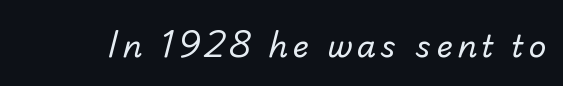
The image shows 31 px regular-weight sans-serif type; set not underlined; low stroke contrast and a small x-height.
